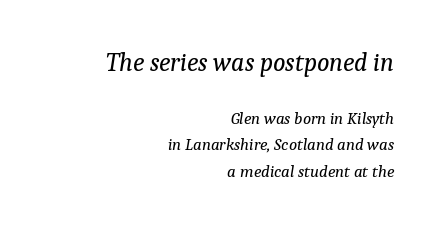
Plain, unruled lines of type. Is the block centered? No — it sits flush against the right margin. Emphasis-style slanted type is in use. Nothing heavy about these letters — not bold at all. How are the letters spaced? Ordinarily, with no added tracking. Is there much room between lines? A standard amount, neither cramped nor airy.
